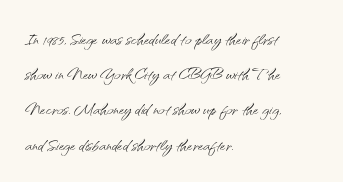
{"bold": "no", "underline": "no", "align": "left", "line_spacing": "normal", "line_spacing_ratio": 1.53, "letter_spacing": "normal", "letter_spacing_em": 0.0, "glyph_px": 23}
